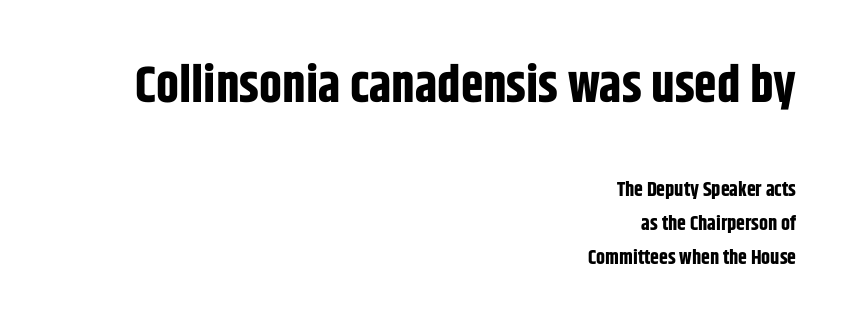
Every stem runs plumb, perpendicular to the baseline. Only glyphs here, with clear space below each row. Reading down the column, the eye jumps a familiar distance to each next line. A student would call this right alignment; a typographer would say flush right, rag left. Students, note that the glyphs here touch the page at normal intervals. Is the lower block the larger one? No — the upper block carries the bigger type.
